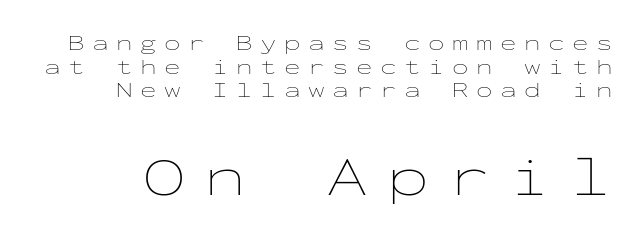
Q: Is the text bold? A: No.
Q: Is the text italic (slanted)? A: No, it is upright.
Q: Is the text underlined? A: No.
Q: Is the spacing between letters normal or unusually wide? A: Unusually wide.
Q: Is the spacing between lines tight, normal or loose? A: Tight.
Q: Which block of text is set in a larger size, the first (top) or the second (bottom)? A: The second (bottom) one.
Q: Width (condensed, normal, or wide)? A: Wide.
Q: Stroke contrast? A: Low.
Q: x-height? A: Medium.
Q: Monospaced? A: Yes.
